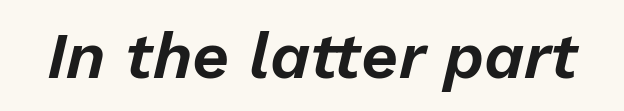
Q: Is the text italic (slanted)? A: Yes, it leans right by about 13 degrees.
Q: Is the text underlined? A: No.
Q: Is the spacing between letters normal or unusually wide? A: Normal.
Q: Width (condensed, normal, or wide)? A: Normal.
Q: Stroke contrast? A: Low.
Q: x-height? A: Medium.
Q: Monospaced? A: No.
